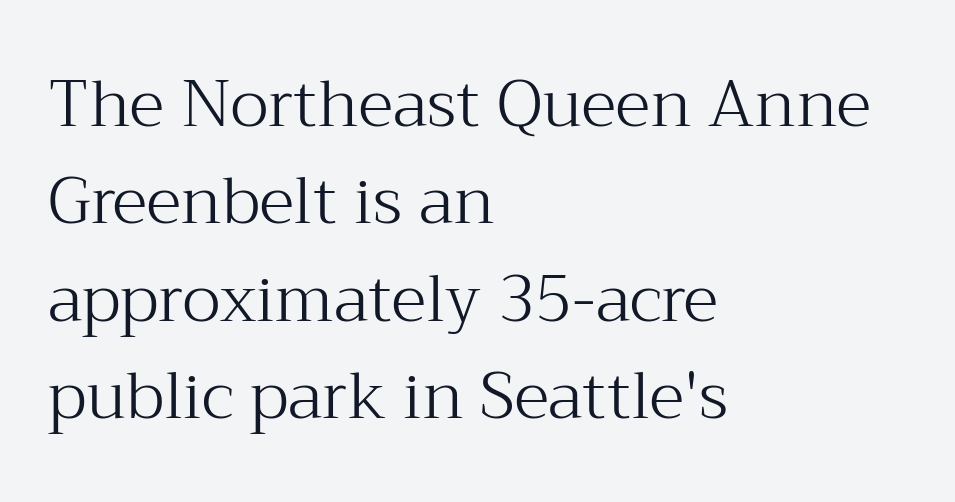
Horizontal bands of white between lines are of average thickness. This rendering leaves character spacing at its baseline value. Unmarked baselines from the first word to the last. Left-aligned paragraph, ragged on the right. Compared with a typical body face, this is equally light or lighter still.
